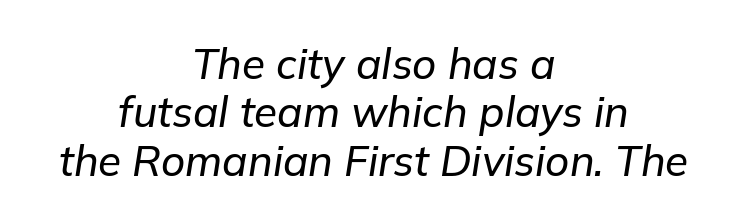
Does the copy run flush right? No — it is centered line by line. Think of a printed novel: that variable character pitch is what you see here. Every character sits at an angle, as italics do. Characters follow at the spacing the type designer built in.
